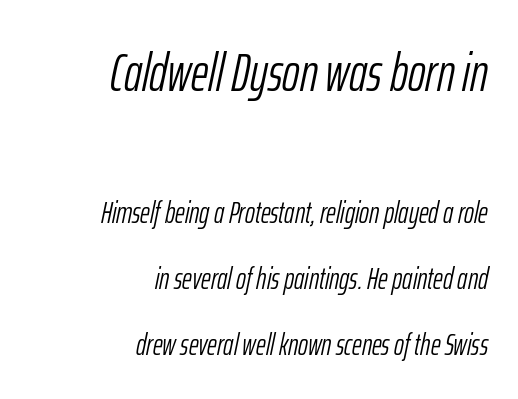
The image shows 53 px light, condensed type, italic (leaning right); set right-aligned, loose line spacing (2.19x), normal letter spacing, not underlined; the first (top) block is 1.77x larger; low stroke contrast and a medium x-height.
